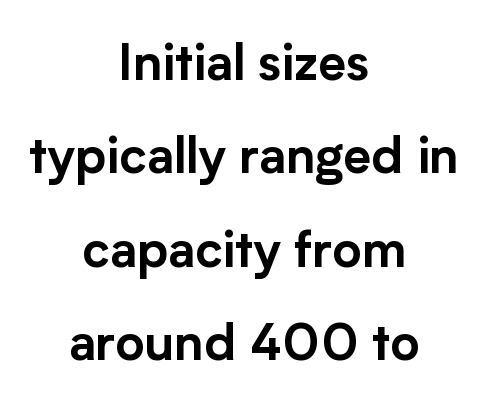
Q: Is the text italic (slanted)? A: No, it is upright.
Q: Is the typeface a serif or a sans-serif typeface? A: Sans-serif.
Q: Is the text underlined? A: No.
Q: How is the paragraph aligned? A: Centered.
Q: Is the spacing between letters normal or unusually wide? A: Normal.
Q: Width (condensed, normal, or wide)? A: Normal.
Q: Stroke contrast? A: Low.
Q: x-height? A: Medium.
Q: Monospaced? A: No.
